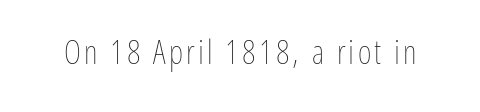
{"italic": "no", "bold": "no", "weight": "thin", "width": "condensed", "stroke_contrast": "low", "x_height": "medium", "monospaced": "no", "underline": "no", "glyph_px": 33}
